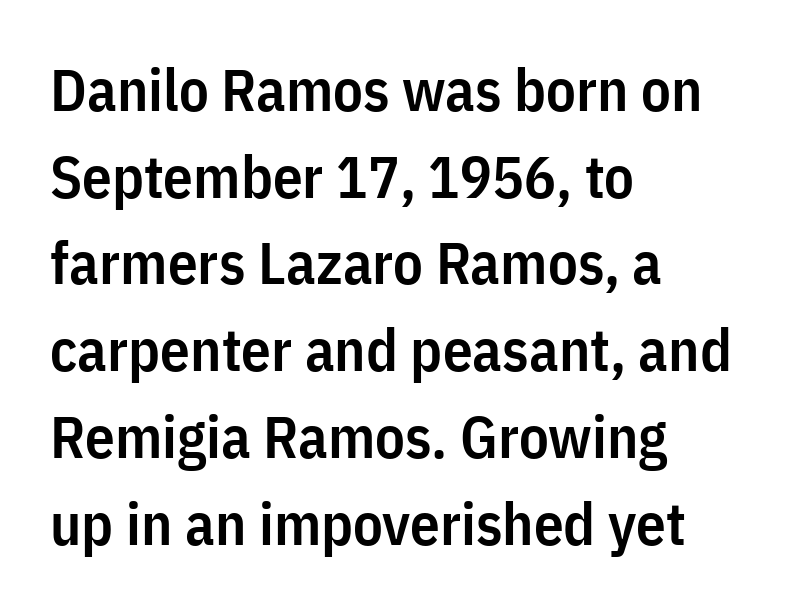
What weight is shown? A semibold, between regular and bold. Has an underline been added? It has not. A sans-serif font was chosen for this passage. One-word summary of the alignment: left. The lines sit at an ordinary, default distance from one another.
